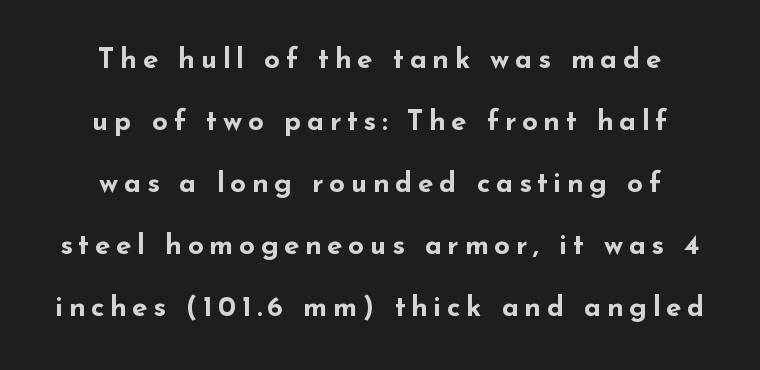
The image shows 28 px bold, wide sans-serif type, upright; set centered, loose line spacing (2.21x), unusually wide letter spacing (+0.2 em), not underlined; low stroke contrast and a small x-height.
